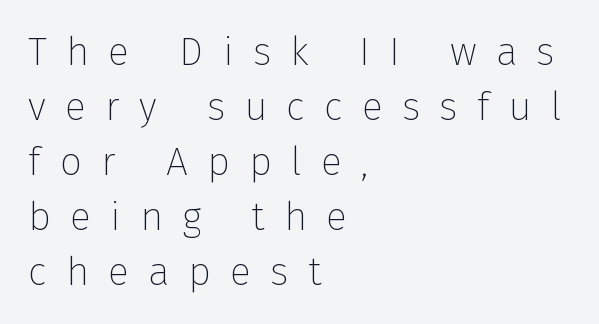
Q: Is the text bold? A: No.
Q: Is the text italic (slanted)? A: No, it is upright.
Q: Is the typeface a serif or a sans-serif typeface? A: Sans-serif.
Q: Is the text underlined? A: No.
Q: How is the paragraph aligned? A: Left-aligned.
Q: Is the spacing between letters normal or unusually wide? A: Unusually wide.
Q: Is the spacing between lines tight, normal or loose? A: Normal.
Q: Width (condensed, normal, or wide)? A: Normal.
Q: Stroke contrast? A: Low.
Q: x-height? A: Medium.
Q: Monospaced? A: No.
